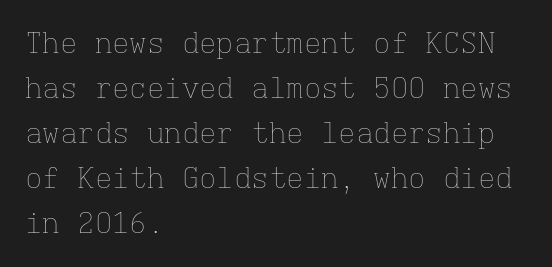
{"italic": "no", "bold": "no", "weight": "thin", "width": "normal", "stroke_contrast": "low", "x_height": "medium", "monospaced": "yes", "underline": "no", "align": "left", "line_spacing": "normal", "line_spacing_ratio": 1.55, "letter_spacing": "normal", "letter_spacing_em": 0.0, "glyph_px": 29}
